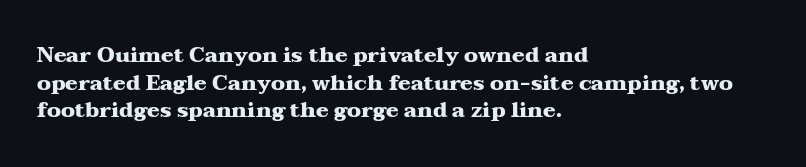
It's the straight-up-and-down kind of type. The words here are not underlined. Summary of vertical rhythm: regular, with standard interline spacing. Alignment: flush left. The rendering keeps characters at their native spacing.
